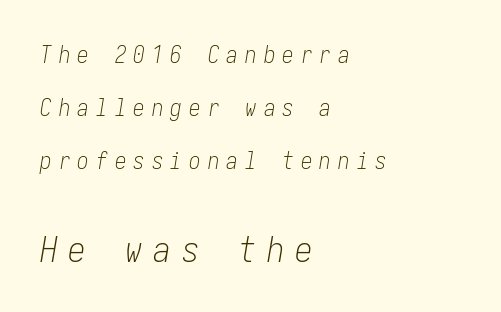
{"italic": "yes", "lean": "right", "slant_degrees": 10, "bold": "no", "weight": "light", "width": "condensed", "stroke_contrast": "low", "x_height": "medium", "underline": "no", "align": "left", "line_spacing": "loose", "line_spacing_ratio": 2.3, "letter_spacing": "wide", "letter_spacing_em": 0.31, "larger_block": "second", "size_ratio": 1.52, "glyph_px": 35}
